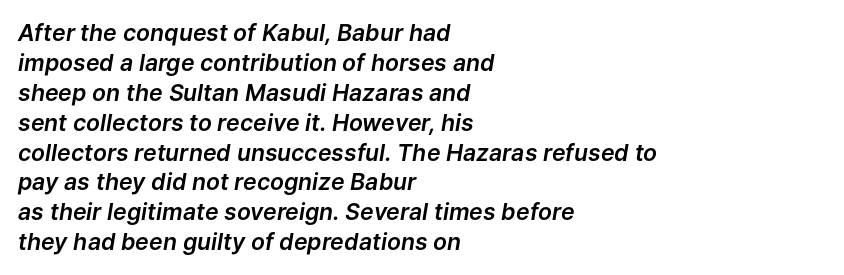
{"italic": "yes", "lean": "right", "slant_degrees": 9, "underline": "no", "align": "left", "line_spacing": "normal", "line_spacing_ratio": 1.3, "letter_spacing": "normal", "letter_spacing_em": 0.0, "glyph_px": 23}
